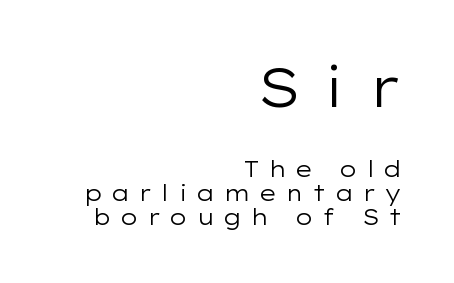
Q: Is the text bold? A: No.
Q: Is the text italic (slanted)? A: No, it is upright.
Q: Is the typeface a serif or a sans-serif typeface? A: Sans-serif.
Q: Is the text underlined? A: No.
Q: How is the paragraph aligned? A: Right-aligned.
Q: Is the spacing between letters normal or unusually wide? A: Unusually wide.
Q: Is the spacing between lines tight, normal or loose? A: Tight.
Q: Which block of text is set in a larger size, the first (top) or the second (bottom)? A: The first (top) one.
Q: Width (condensed, normal, or wide)? A: Wide.
Q: Stroke contrast? A: Low.
Q: x-height? A: Medium.
Q: Monospaced? A: No.
